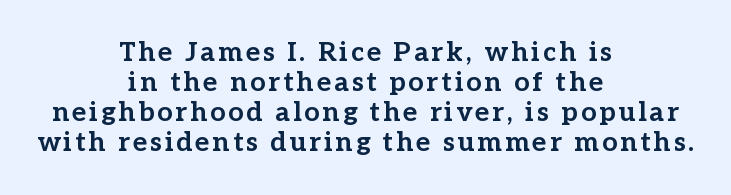
Quick note: interline space is minimal. If you drew a line through each stem, it would be perfectly vertical. Quick note: underline off. If you folded the block vertically in half, each line would mirror itself in length. Does the weight exceed regular? Yes, all the way to bold.
